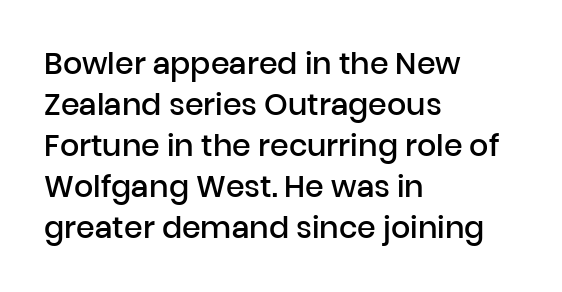
{"serif": "no", "italic": "no", "bold": "semi", "weight": "semibold", "width": "normal", "stroke_contrast": "low", "x_height": "medium", "monospaced": "no", "underline": "no", "align": "left", "line_spacing": "normal", "line_spacing_ratio": 1.37, "letter_spacing": "normal", "letter_spacing_em": 0.0, "glyph_px": 30}
